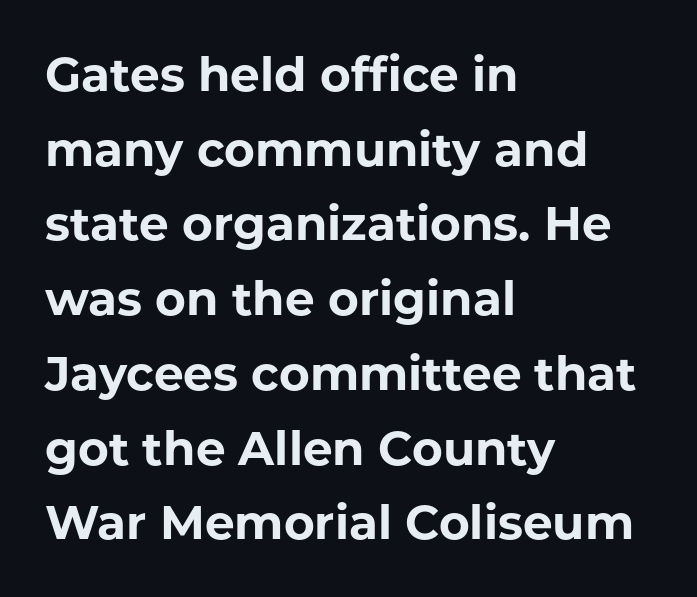
The image shows 47 px bold sans-serif type, upright; set left-aligned, normal line spacing (1.59x), normal letter spacing, not underlined; low stroke contrast and a medium x-height.
